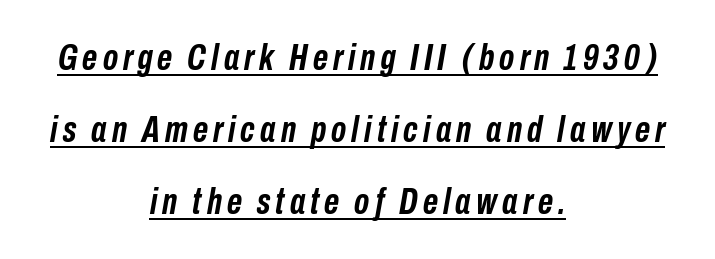
The specimen includes a rule beneath the text block's lines. Pretty heavy lettering here — definitely bold. You could not count columns in this text — the font is proportionally spaced. Casual observation: everything's sitting right in the middle.
